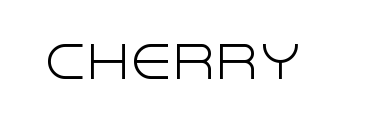
The image shows 43 px light sans-serif type, upright; set normal letter spacing, not underlined; a large x-height.
